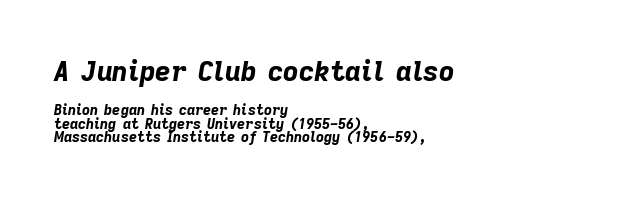
Q: Is the text bold? A: Yes.
Q: Is the text italic (slanted)? A: Yes, it leans right by about 9 degrees.
Q: Is the text underlined? A: No.
Q: How is the paragraph aligned? A: Left-aligned.
Q: Is the spacing between letters normal or unusually wide? A: Normal.
Q: Is the spacing between lines tight, normal or loose? A: Tight.
Q: Which block of text is set in a larger size, the first (top) or the second (bottom)? A: The first (top) one.
